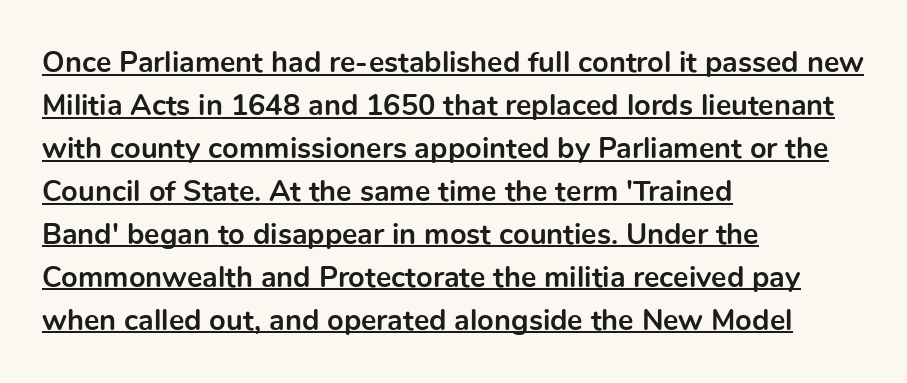
{"serif": "no", "italic": "no", "bold": "yes", "weight": "bold", "width": "normal", "x_height": "medium", "monospaced": "no", "underline": "yes", "align": "left", "line_spacing": "normal", "line_spacing_ratio": 1.48, "letter_spacing": "normal", "letter_spacing_em": 0.0, "glyph_px": 29}
